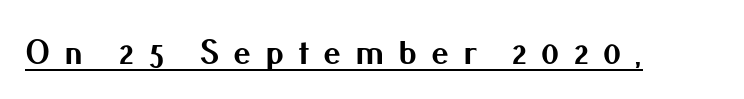
Does the lettering tilt? It doesn't — this is upright. Honestly, the letter spacing is so wide it's the main thing you notice. Here the designer chose a conventional face with non-uniform glyph widths. Type style note: lacks serifs. Quick note: underline on.
